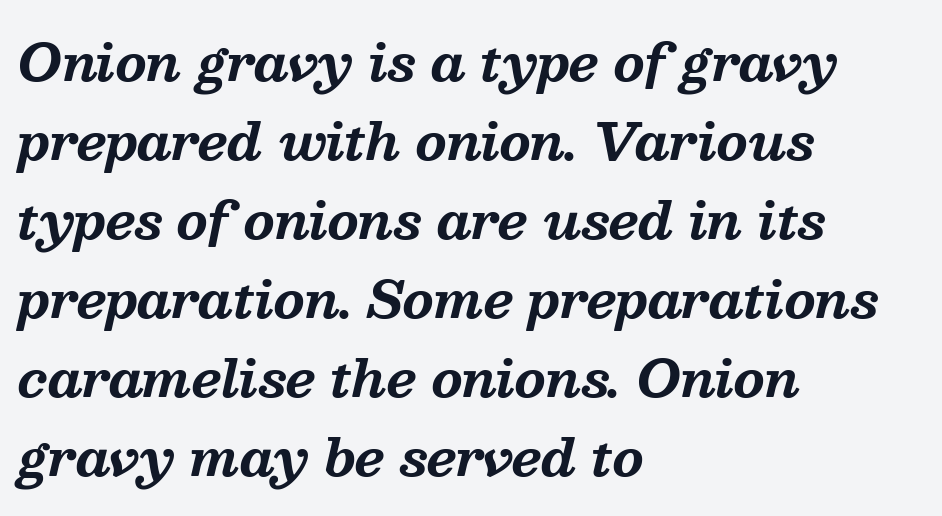
Q: Is the text bold? A: Yes.
Q: Is the text italic (slanted)? A: Yes, it leans right by about 13 degrees.
Q: Is the typeface a serif or a sans-serif typeface? A: Serif.
Q: Is the text underlined? A: No.
Q: How is the paragraph aligned? A: Left-aligned.
Q: Is the spacing between letters normal or unusually wide? A: Normal.
Q: Is the spacing between lines tight, normal or loose? A: Normal.
Q: Width (condensed, normal, or wide)? A: Normal.
Q: Stroke contrast? A: Medium.
Q: x-height? A: Medium.
Q: Monospaced? A: No.
